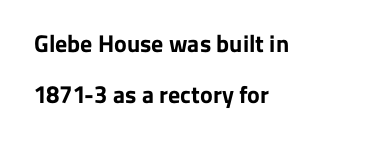
Q: Is the text bold? A: Yes.
Q: Is the text italic (slanted)? A: No, it is upright.
Q: Is the text underlined? A: No.
Q: How is the paragraph aligned? A: Left-aligned.
Q: Is the spacing between letters normal or unusually wide? A: Normal.
Q: Is the spacing between lines tight, normal or loose? A: Loose.
